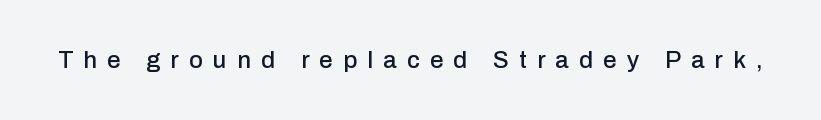
The image shows 24 px text type, upright; set unusually wide letter spacing (+0.43 em), not underlined.
